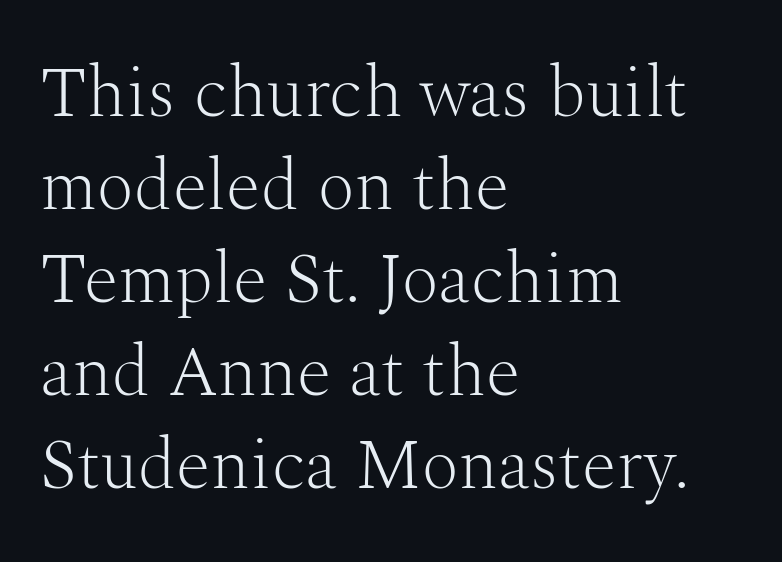
The image shows 71 px light serif type, upright; set left-aligned, normal line spacing (1.31x), normal letter spacing, not underlined; medium stroke contrast and a medium x-height.
